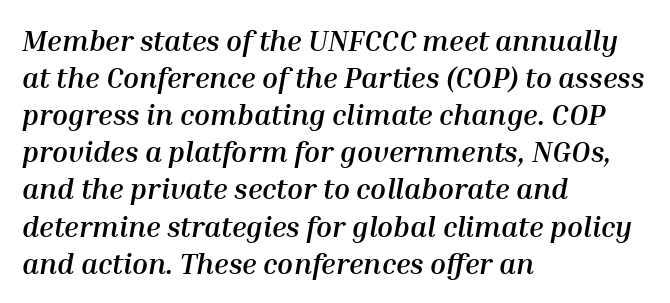
Q: Is the text bold? A: Yes.
Q: Is the text italic (slanted)? A: Yes, it leans right by about 10 degrees.
Q: Is the text underlined? A: No.
Q: How is the paragraph aligned? A: Left-aligned.
Q: Is the spacing between letters normal or unusually wide? A: Normal.
Q: Is the spacing between lines tight, normal or loose? A: Normal.
Q: Width (condensed, normal, or wide)? A: Normal.
Q: Stroke contrast? A: Medium.
Q: x-height? A: Medium.
Q: Monospaced? A: No.
